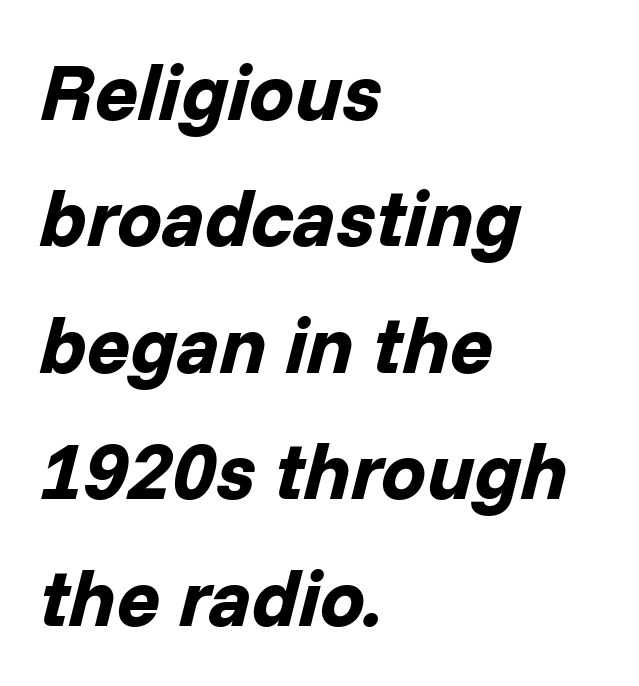
The leading is moderate, giving the passage an even texture. Anything drawn beneath the words? Only blank space. The glyphs look as if they've been sheared to an angle. This rendering leaves character spacing at its baseline value.
